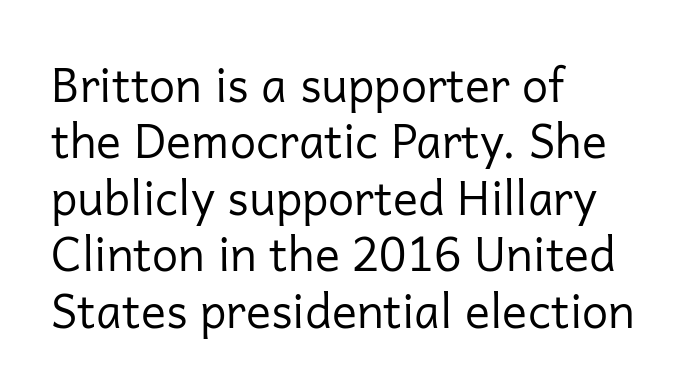
Q: Is the text bold? A: No.
Q: Is the text italic (slanted)? A: No, it is upright.
Q: Is the typeface a serif or a sans-serif typeface? A: Sans-serif.
Q: Is the text underlined? A: No.
Q: How is the paragraph aligned? A: Left-aligned.
Q: Is the spacing between letters normal or unusually wide? A: Normal.
Q: Width (condensed, normal, or wide)? A: Normal.
Q: Stroke contrast? A: Low.
Q: x-height? A: Medium.
Q: Monospaced? A: No.
